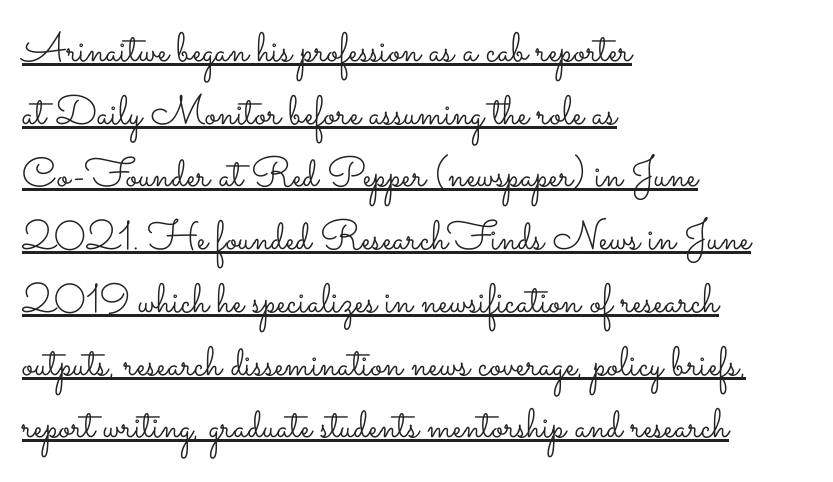
{"bold": "no", "weight": "light", "width": "wide", "stroke_contrast": "low", "x_height": "small", "monospaced": "no", "underline": "yes", "align": "left", "line_spacing": "normal", "line_spacing_ratio": 1.53, "letter_spacing": "normal", "letter_spacing_em": 0.0, "glyph_px": 41}
